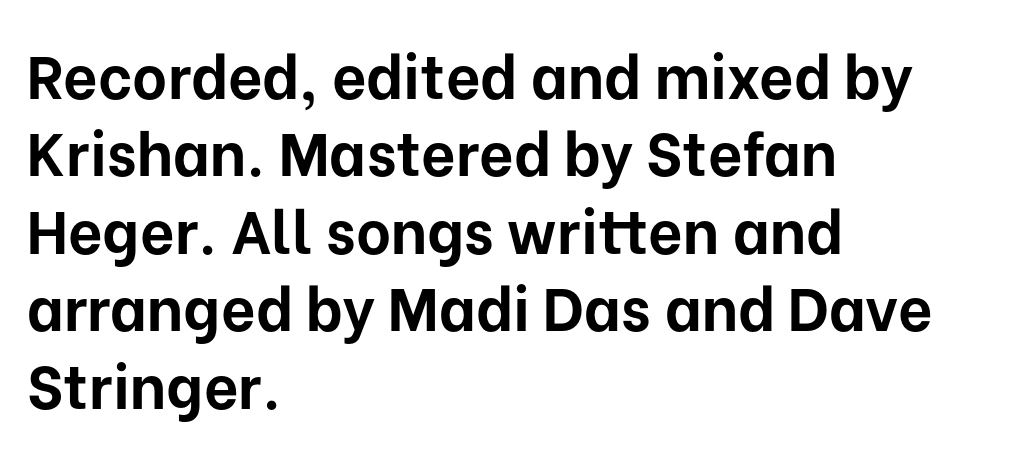
Q: Is the text bold? A: Yes.
Q: Is the text italic (slanted)? A: No, it is upright.
Q: Is the typeface a serif or a sans-serif typeface? A: Sans-serif.
Q: Is the text underlined? A: No.
Q: How is the paragraph aligned? A: Left-aligned.
Q: Is the spacing between letters normal or unusually wide? A: Normal.
Q: Is the spacing between lines tight, normal or loose? A: Normal.
Q: Width (condensed, normal, or wide)? A: Normal.
Q: Stroke contrast? A: Low.
Q: x-height? A: Medium.
Q: Monospaced? A: No.
